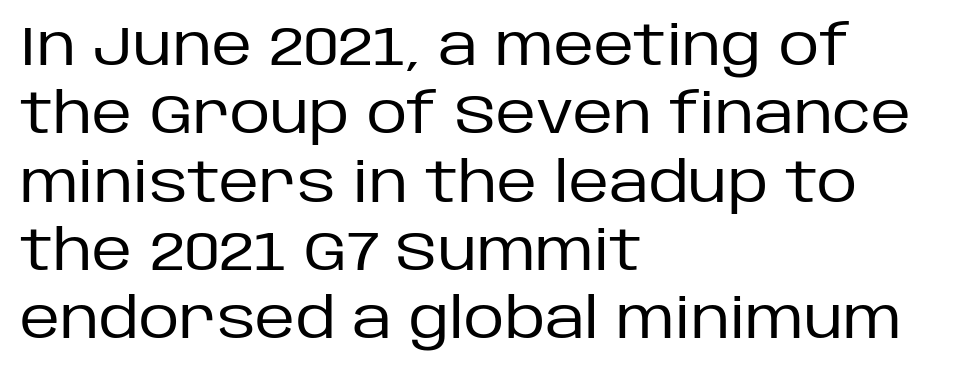
{"serif": "no", "italic": "no", "bold": "no", "weight": "regular", "width": "normal", "stroke_contrast": "low", "x_height": "large", "monospaced": "no", "underline": "no", "align": "left", "line_spacing_ratio": 1.22, "letter_spacing": "normal", "letter_spacing_em": 0.0, "glyph_px": 56}
